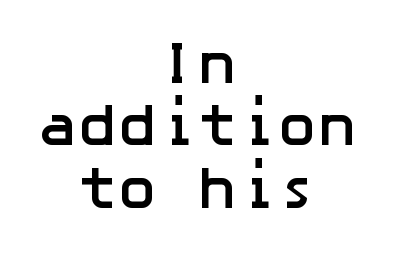
{"serif": "no", "italic": "no", "bold": "yes", "weight": "semibold", "width": "normal", "stroke_contrast": "low", "x_height": "medium", "underline": "no", "align": "center", "line_spacing": "tight", "line_spacing_ratio": 1.04, "letter_spacing": "normal", "letter_spacing_em": 0.0, "glyph_px": 60}
